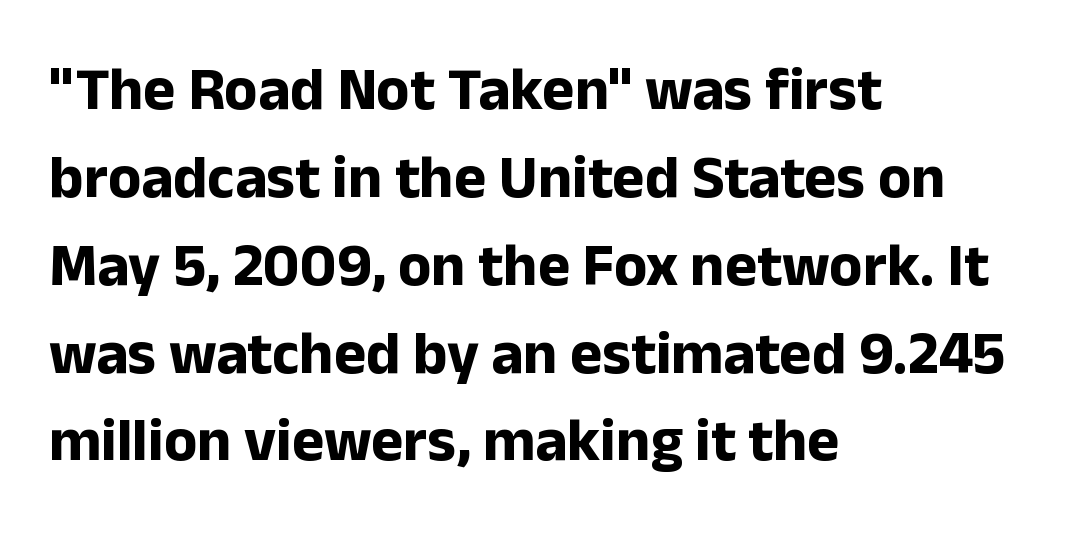
{"serif": "no", "italic": "no", "bold": "yes", "weight": "bold", "width": "normal", "stroke_contrast": "low", "x_height": "medium", "monospaced": "no", "underline": "no", "align": "left", "line_spacing": "normal", "line_spacing_ratio": 1.44, "letter_spacing": "normal", "letter_spacing_em": 0.0, "glyph_px": 61}
